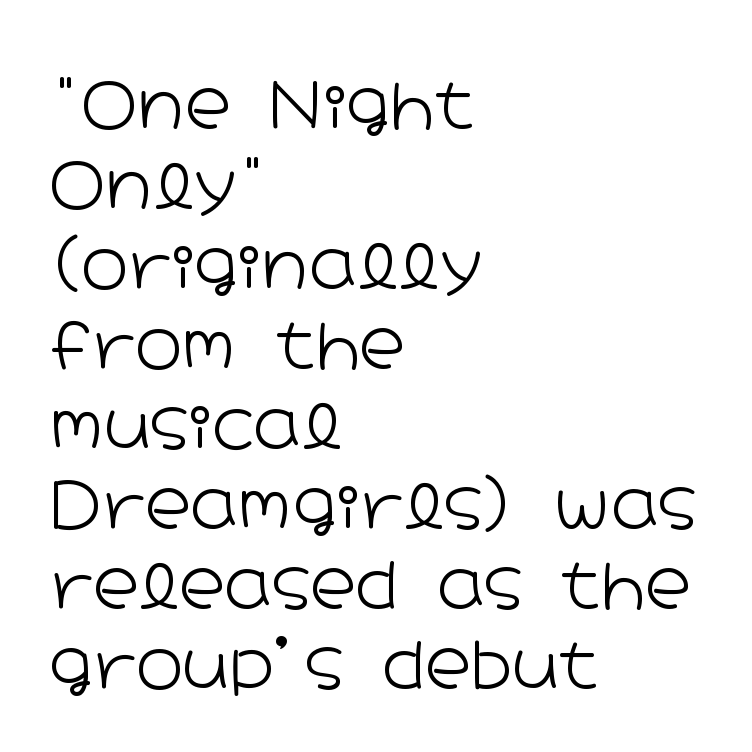
The image shows 64 px light, wide sans-serif type, upright; set left-aligned, normal line spacing (1.25x), normal letter spacing, not underlined; low stroke contrast and a medium x-height.
